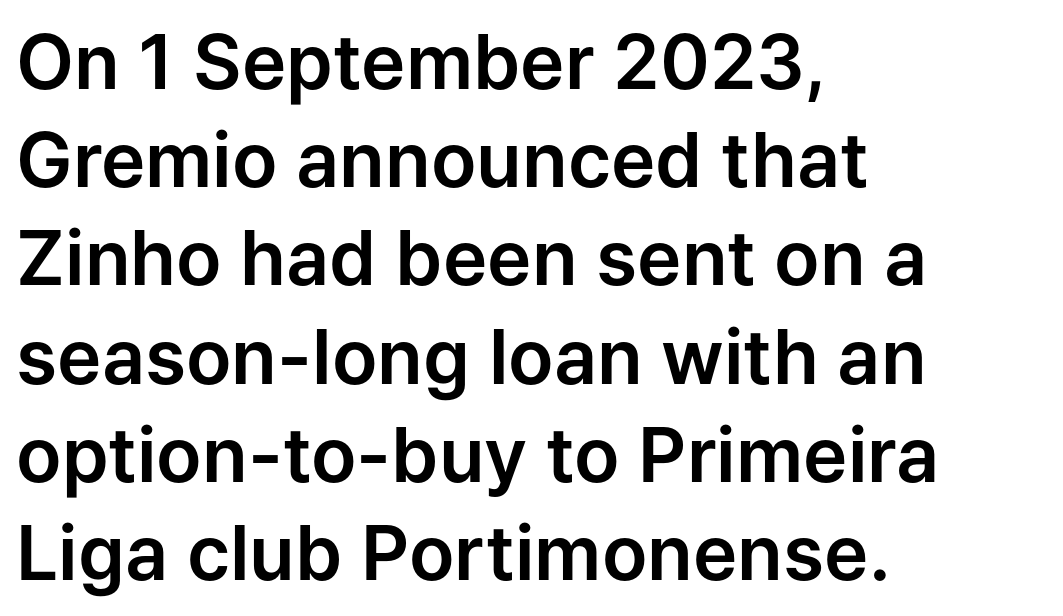
{"serif": "no", "italic": "no", "width": "normal", "stroke_contrast": "low", "x_height": "medium", "monospaced": "no", "underline": "no", "align": "left", "line_spacing": "normal", "line_spacing_ratio": 1.31, "letter_spacing": "normal", "letter_spacing_em": 0.0, "glyph_px": 75}
